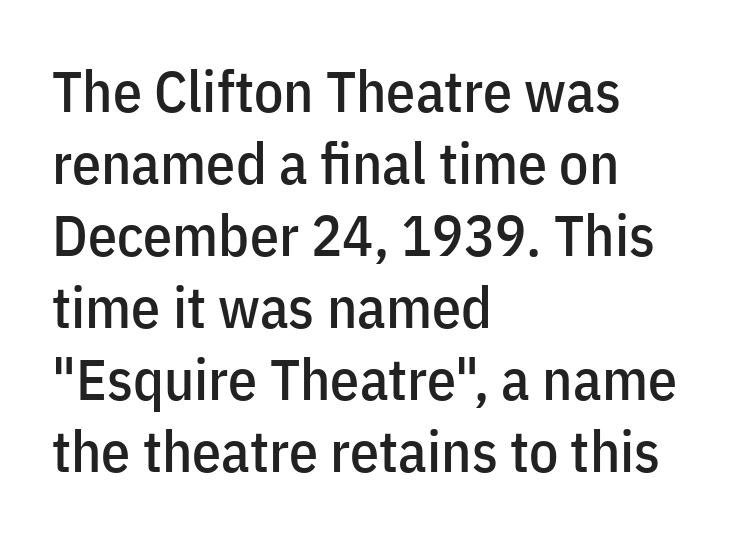
This sample has the flowing, uneven cadence of proportional lettering. Style check: upright. Horizontally, the lines are justified to the leading edge only. I'd call this a sans setting — the letters go barefoot.
